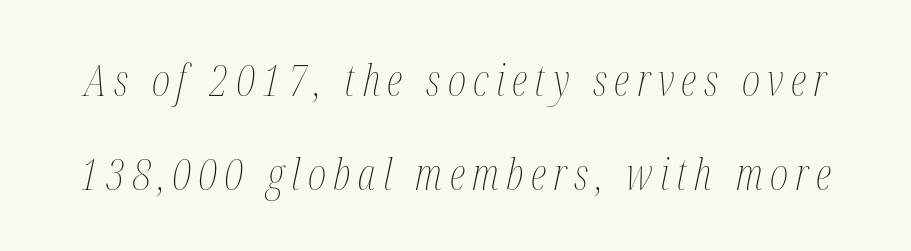
Q: Is the text bold? A: No.
Q: Is the text italic (slanted)? A: Yes, it leans right by about 12 degrees.
Q: Is the text underlined? A: No.
Q: Is the spacing between lines tight, normal or loose? A: Loose.
Q: Width (condensed, normal, or wide)? A: Condensed.
Q: Stroke contrast? A: Medium.
Q: x-height? A: Medium.
Q: Monospaced? A: No.
